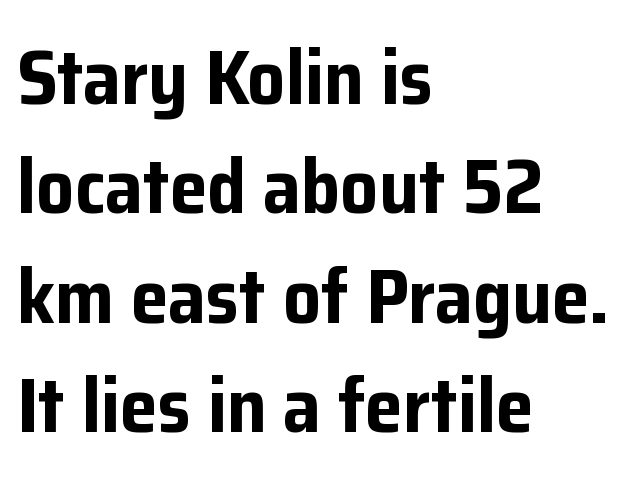
Q: Is the text bold? A: Yes.
Q: Is the text italic (slanted)? A: No, it is upright.
Q: Is the typeface a serif or a sans-serif typeface? A: Sans-serif.
Q: Is the text underlined? A: No.
Q: How is the paragraph aligned? A: Left-aligned.
Q: Is the spacing between letters normal or unusually wide? A: Normal.
Q: Is the spacing between lines tight, normal or loose? A: Normal.
Q: Width (condensed, normal, or wide)? A: Normal.
Q: Stroke contrast? A: Low.
Q: x-height? A: Medium.
Q: Monospaced? A: No.
